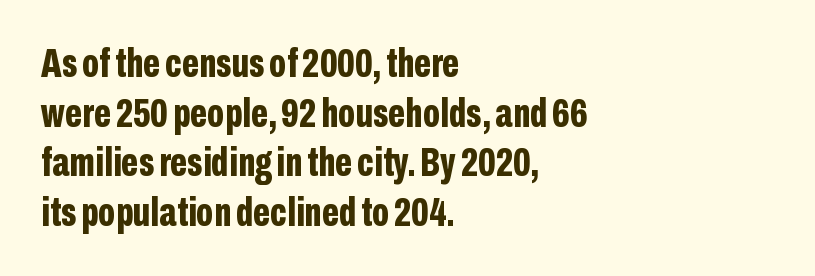
Just letters on the line, the space beneath them empty. Is there any slant? The stems are plumb. One-word summary of the alignment: left. Are there feet on the stems? There aren't — it's a sans. A typesetter would call this zero additional tracking. Proportional: the letters do not fall into vertical columns.
